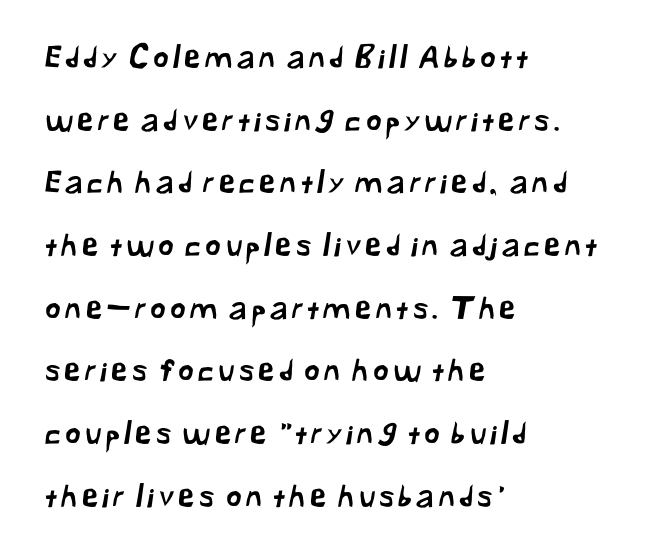
{"serif": "no", "width": "normal", "stroke_contrast": "low", "x_height": "medium", "monospaced": "no", "underline": "no", "align": "left", "line_spacing": "loose", "line_spacing_ratio": 2.09, "glyph_px": 30}
